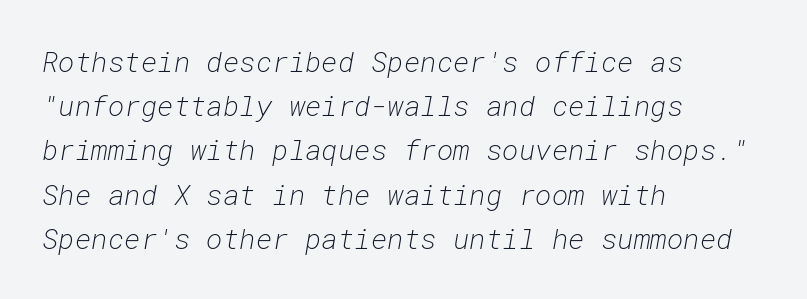
Q: Is the text bold? A: No.
Q: Is the text italic (slanted)? A: Yes, it leans right by about 10 degrees.
Q: Is the text underlined? A: No.
Q: How is the paragraph aligned? A: Left-aligned.
Q: Is the spacing between letters normal or unusually wide? A: Normal.
Q: Is the spacing between lines tight, normal or loose? A: Normal.
Q: Width (condensed, normal, or wide)? A: Normal.
Q: Stroke contrast? A: Low.
Q: x-height? A: Medium.
Q: Monospaced? A: Yes.
